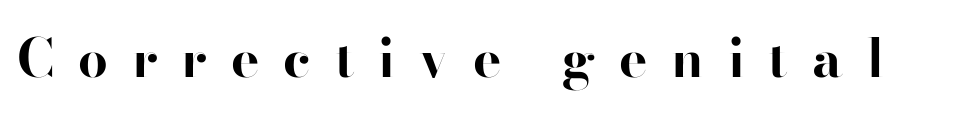
Q: Is the text bold? A: Yes.
Q: Is the text italic (slanted)? A: No, it is upright.
Q: Is the typeface a serif or a sans-serif typeface? A: Sans-serif.
Q: Is the text underlined? A: No.
Q: Is the spacing between letters normal or unusually wide? A: Unusually wide.
Q: Width (condensed, normal, or wide)? A: Normal.
Q: Stroke contrast? A: High.
Q: x-height? A: Small.
Q: Monospaced? A: No.
